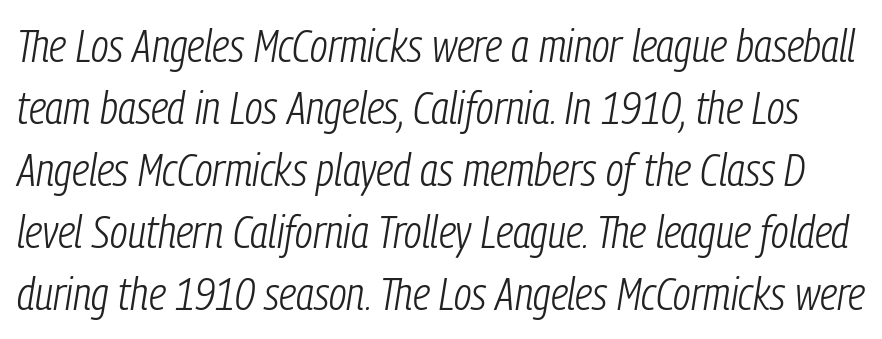
{"italic": "yes", "lean": "right", "slant_degrees": 9, "bold": "no", "weight": "light", "width": "condensed", "stroke_contrast": "low", "x_height": "medium", "monospaced": "no", "underline": "no", "line_spacing": "normal", "line_spacing_ratio": 1.35, "letter_spacing": "normal", "letter_spacing_em": 0.0, "glyph_px": 46}
